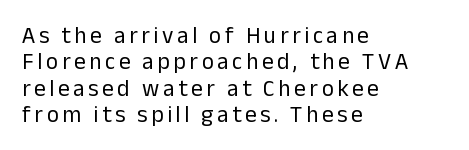
The image shows 23 px text type, upright; set left-aligned, tight line spacing (1.15x), not underlined.
